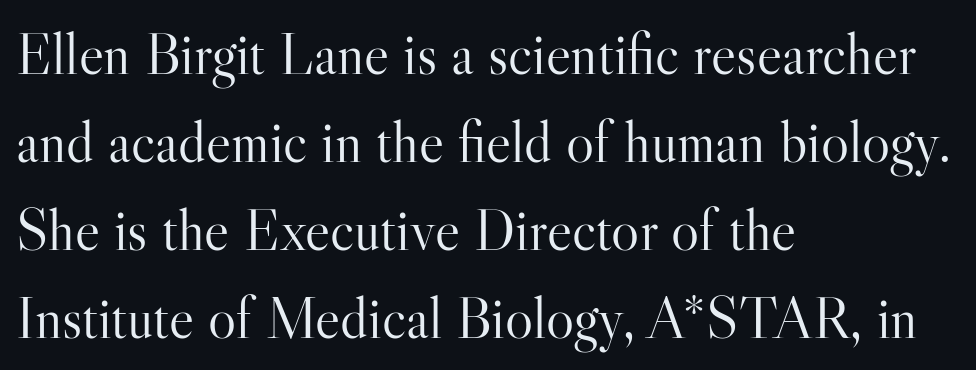
{"serif": "yes", "italic": "no", "bold": "no", "weight": "light", "width": "normal", "stroke_contrast": "high", "x_height": "small", "monospaced": "no", "underline": "no", "align": "left", "line_spacing": "normal", "line_spacing_ratio": 1.49, "letter_spacing": "normal", "letter_spacing_em": 0.0, "glyph_px": 59}
